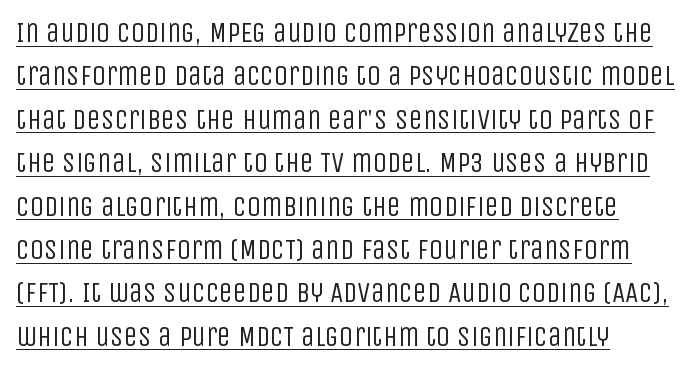
The image shows 28 px regular-weight, condensed sans-serif type, upright; set left-aligned, normal line spacing (1.55x), normal letter spacing, underlined; low stroke contrast and a large x-height.
